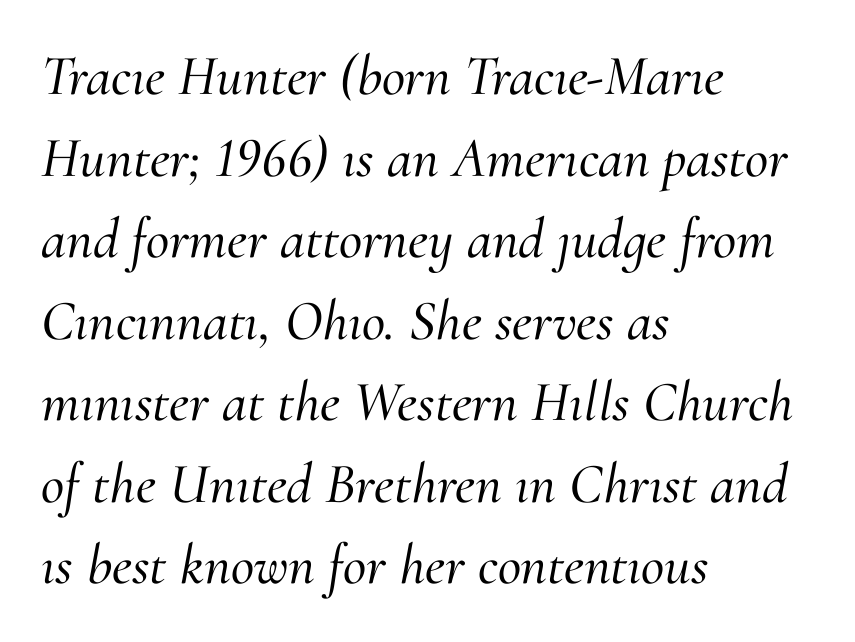
The image shows 57 px serif type, italic (leaning right); set left-aligned, normal line spacing (1.43x), normal letter spacing, not underlined; medium stroke contrast and a small x-height.
